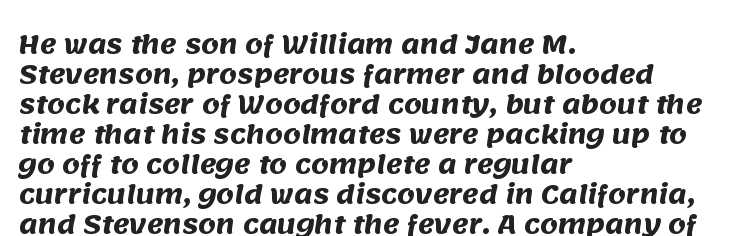
Q: Is the text bold? A: Yes.
Q: Is the text underlined? A: No.
Q: How is the paragraph aligned? A: Left-aligned.
Q: Is the spacing between letters normal or unusually wide? A: Normal.
